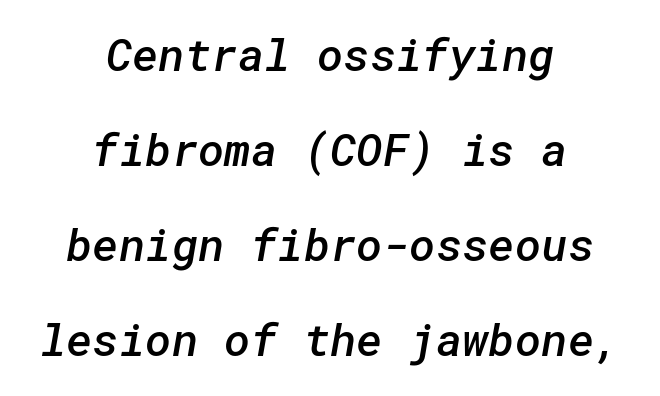
Q: Is the text bold? A: Semi-bold.
Q: Is the typeface a serif or a sans-serif typeface? A: Sans-serif.
Q: Is the text underlined? A: No.
Q: How is the paragraph aligned? A: Centered.
Q: Is the spacing between letters normal or unusually wide? A: Normal.
Q: Is the spacing between lines tight, normal or loose? A: Loose.
Q: Width (condensed, normal, or wide)? A: Normal.
Q: Stroke contrast? A: Low.
Q: x-height? A: Medium.
